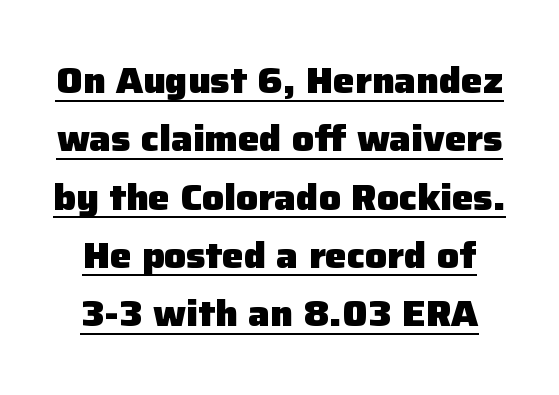
{"serif": "no", "italic": "no", "bold": "yes", "weight": "heavy", "width": "normal", "stroke_contrast": "low", "x_height": "medium", "monospaced": "no", "underline": "yes", "line_spacing": "normal", "line_spacing_ratio": 1.62, "letter_spacing": "normal", "letter_spacing_em": 0.0, "glyph_px": 36}
